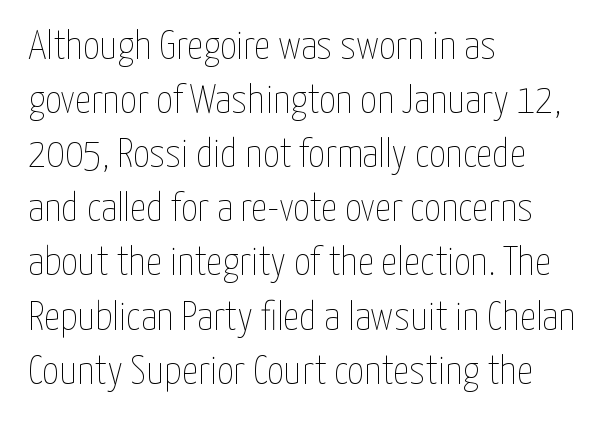
Q: Is the text bold? A: No.
Q: Is the text italic (slanted)? A: No, it is upright.
Q: Is the text underlined? A: No.
Q: How is the paragraph aligned? A: Left-aligned.
Q: Is the spacing between letters normal or unusually wide? A: Normal.
Q: Is the spacing between lines tight, normal or loose? A: Normal.
Q: Width (condensed, normal, or wide)? A: Condensed.
Q: Stroke contrast? A: Low.
Q: x-height? A: Medium.
Q: Monospaced? A: No.
